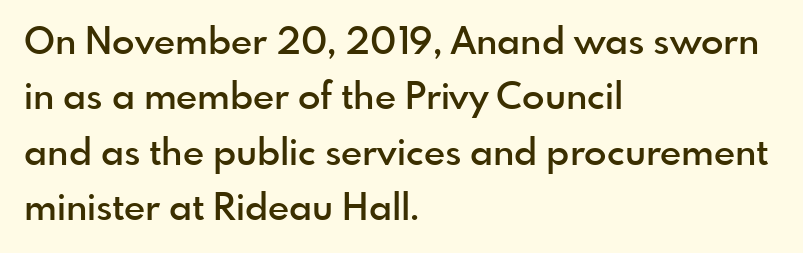
Q: Is the text bold? A: Semi-bold.
Q: Is the text italic (slanted)? A: No, it is upright.
Q: Is the typeface a serif or a sans-serif typeface? A: Sans-serif.
Q: Is the text underlined? A: No.
Q: How is the paragraph aligned? A: Left-aligned.
Q: Is the spacing between letters normal or unusually wide? A: Normal.
Q: Is the spacing between lines tight, normal or loose? A: Normal.
Q: Width (condensed, normal, or wide)? A: Normal.
Q: x-height? A: Small.
Q: Monospaced? A: No.
